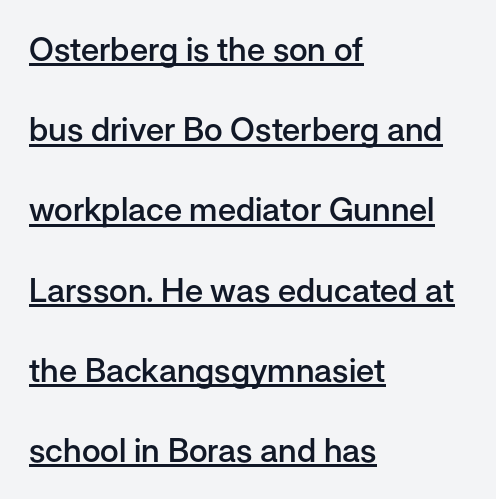
{"serif": "no", "italic": "no", "bold": "semi", "weight": "semibold", "width": "normal", "stroke_contrast": "low", "x_height": "medium", "monospaced": "no", "underline": "yes", "align": "left", "line_spacing": "loose", "line_spacing_ratio": 2.43, "letter_spacing": "normal", "letter_spacing_em": 0.0, "glyph_px": 33}
